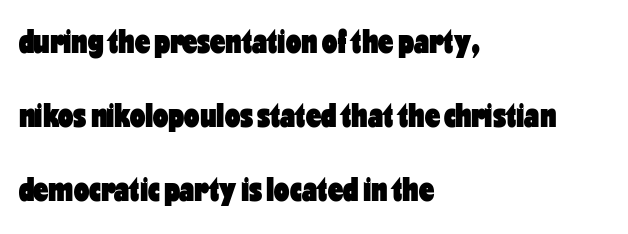
The image shows 34 px heavy, condensed sans-serif type, upright; set left-aligned, loose line spacing (2.17x), normal letter spacing, not underlined; low stroke contrast and a medium x-height.
